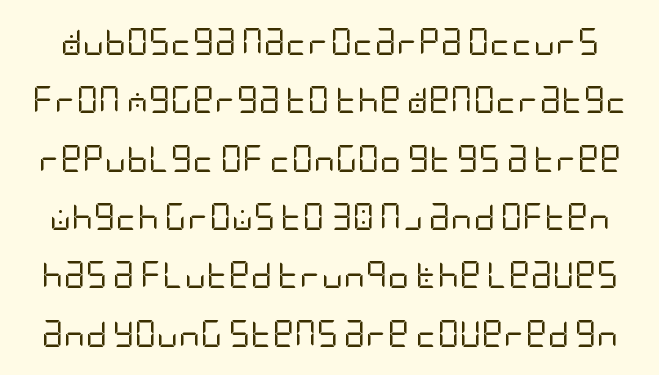
The image shows 27 px text type, upright; set loose line spacing (2.16x), normal letter spacing, not underlined.
